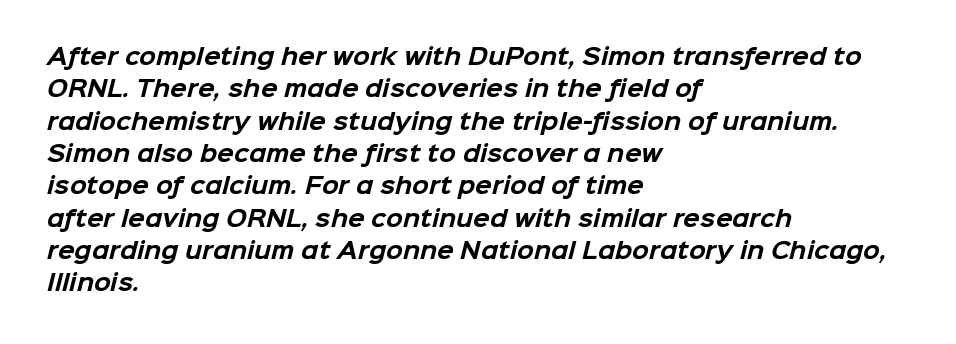
{"bold": "yes", "underline": "no", "align": "left", "line_spacing": "normal", "line_spacing_ratio": 1.47, "letter_spacing": "normal", "letter_spacing_em": 0.0, "glyph_px": 22}
